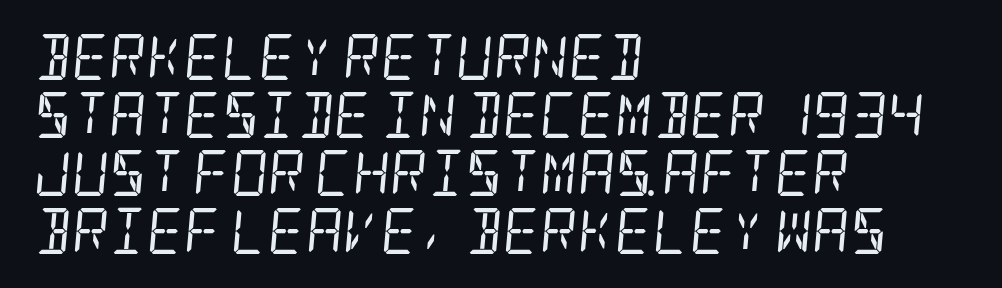
Q: Is the text bold? A: No.
Q: Is the text italic (slanted)? A: Yes, it leans right by about 5 degrees.
Q: Is the typeface a serif or a sans-serif typeface? A: Serif.
Q: Is the text underlined? A: No.
Q: How is the paragraph aligned? A: Left-aligned.
Q: Is the spacing between letters normal or unusually wide? A: Normal.
Q: Is the spacing between lines tight, normal or loose? A: Normal.
Q: Width (condensed, normal, or wide)? A: Condensed.
Q: Stroke contrast? A: Low.
Q: x-height? A: Large.
